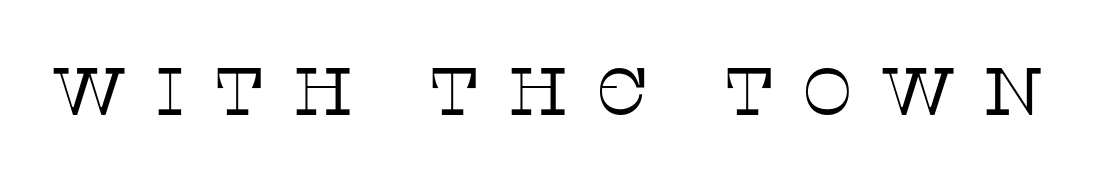
Check where the strokes stop: tiny serifs finish them off. You could not count columns in this text — the font is proportionally spaced. In terms of letterspacing, this is a distinctly airy, spread setting. The face looks like a standard text weight, possibly lighter. Notice how the stems are strictly vertical — no italics here.
